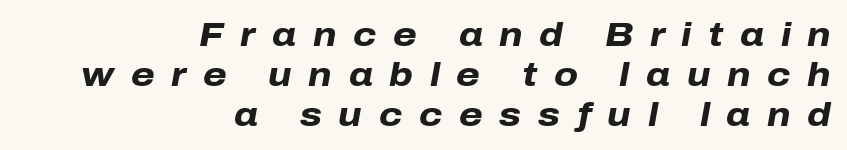
The strokes are fattened all the way to bold. Characters follow at a spacing far wider than the type designer built in. You could not count columns in this text — the font is proportionally spaced. This sample is right-justified, so line beginnings fall wherever the words allow. The string is rendered with underlining switched off.
